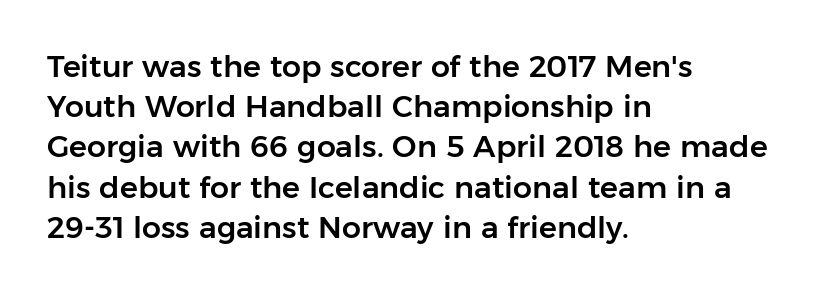
{"serif": "no", "italic": "no", "width": "normal", "stroke_contrast": "low", "x_height": "medium", "monospaced": "no", "underline": "no", "align": "left", "line_spacing": "normal", "line_spacing_ratio": 1.34, "letter_spacing": "normal", "letter_spacing_em": 0.0, "glyph_px": 30}
